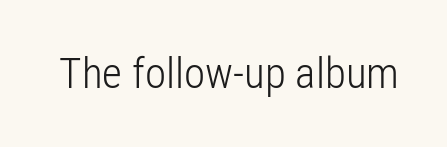
{"serif": "no", "italic": "no", "bold": "no", "weight": "light", "width": "condensed", "stroke_contrast": "low", "x_height": "medium", "monospaced": "no", "underline": "no", "letter_spacing": "normal", "letter_spacing_em": 0.0, "glyph_px": 43}
